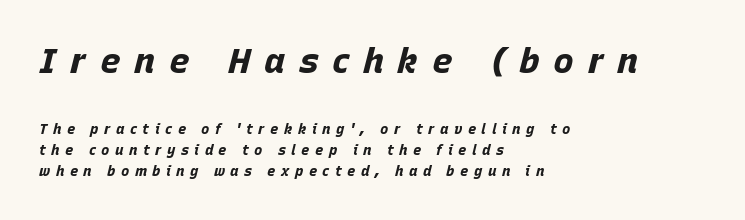
Q: Is the text bold? A: Yes.
Q: Is the text italic (slanted)? A: Yes, it leans right by about 15 degrees.
Q: Is the text underlined? A: No.
Q: How is the paragraph aligned? A: Left-aligned.
Q: Is the spacing between letters normal or unusually wide? A: Unusually wide.
Q: Is the spacing between lines tight, normal or loose? A: Normal.
Q: Which block of text is set in a larger size, the first (top) or the second (bottom)? A: The first (top) one.
Q: Width (condensed, normal, or wide)? A: Normal.
Q: Stroke contrast? A: Low.
Q: x-height? A: Large.
Q: Monospaced? A: No.
